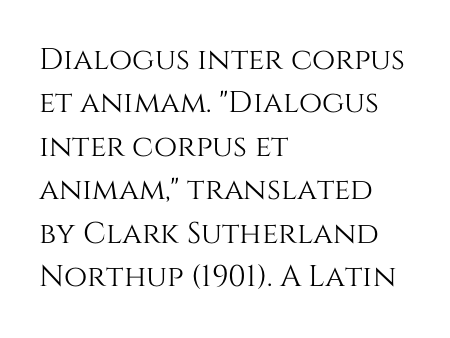
Vertically, the passage feels balanced, rows spaced as you'd expect. The letters advance in unequal steps, a hallmark of proportional type. No word sits above an underline. Leftover space on each line is placed entirely after the last word. No extra tracking has been applied to these lines.
